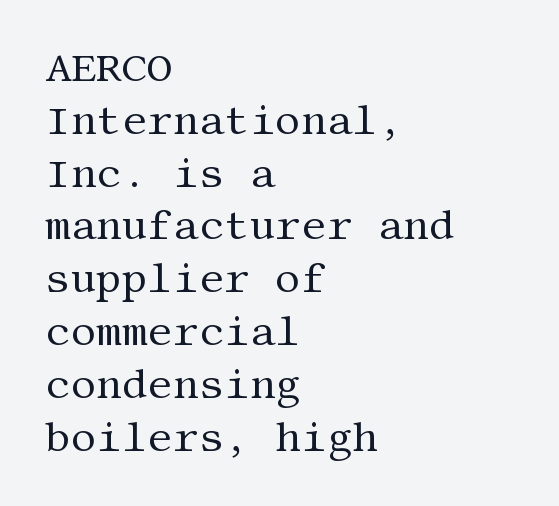
Q: Is the text bold? A: No.
Q: Is the text italic (slanted)? A: No, it is upright.
Q: Is the typeface a serif or a sans-serif typeface? A: Serif.
Q: Is the text underlined? A: No.
Q: How is the paragraph aligned? A: Left-aligned.
Q: Is the spacing between letters normal or unusually wide? A: Normal.
Q: Is the spacing between lines tight, normal or loose? A: Normal.
Q: Width (condensed, normal, or wide)? A: Normal.
Q: Stroke contrast? A: Medium.
Q: x-height? A: Large.
